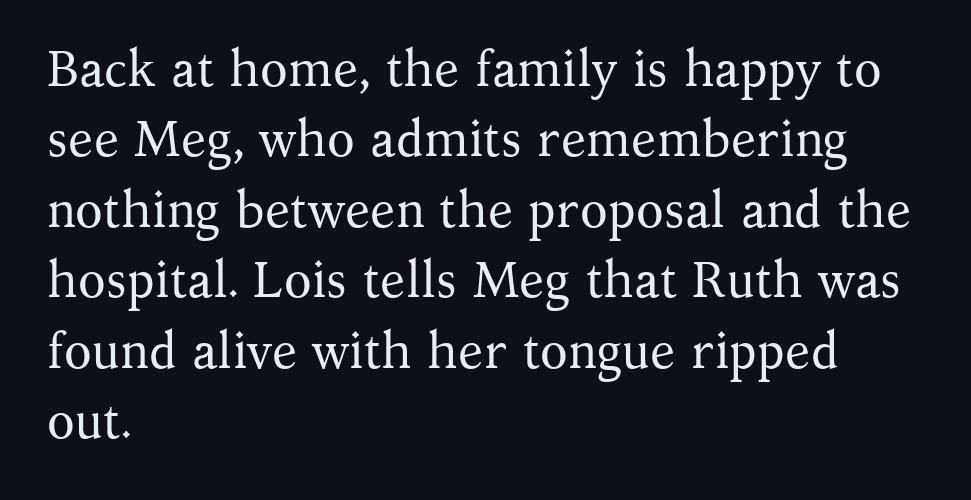
Unbolded letterforms with no extra heft. Vertically, the passage feels balanced, rows spaced as you'd expect. Ascenders rise straight up at ninety degrees. A classic flush-left, rag-right setting is used for this passage.
